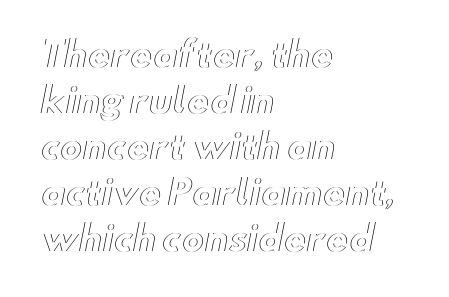
The rag falls on the right side of this text block. The baseline area is clear. Horizontal bands of white between lines are of average thickness.
